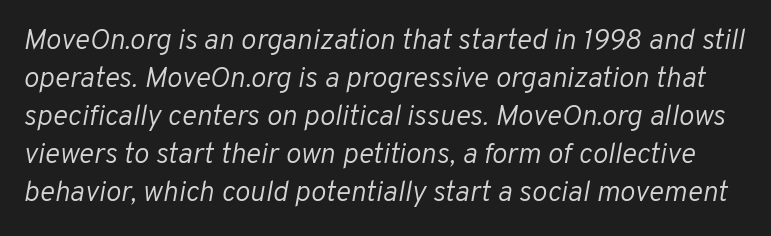
Q: Is the text bold? A: No.
Q: Is the text italic (slanted)? A: Yes, it leans right by about 10 degrees.
Q: Is the text underlined? A: No.
Q: Is the spacing between letters normal or unusually wide? A: Normal.
Q: Is the spacing between lines tight, normal or loose? A: Normal.
Q: Width (condensed, normal, or wide)? A: Normal.
Q: Stroke contrast? A: Low.
Q: x-height? A: Medium.
Q: Monospaced? A: No.
